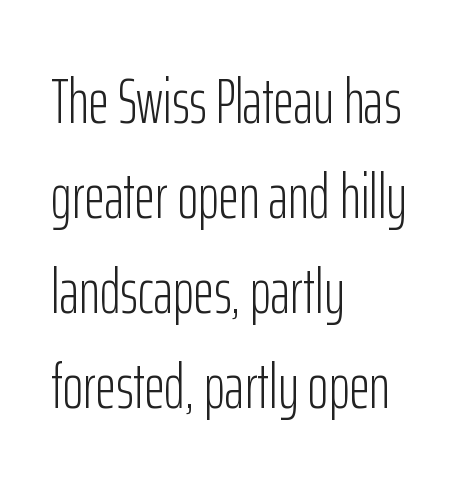
Q: Is the text bold? A: No.
Q: Is the text italic (slanted)? A: No, it is upright.
Q: Is the typeface a serif or a sans-serif typeface? A: Sans-serif.
Q: Is the text underlined? A: No.
Q: How is the paragraph aligned? A: Left-aligned.
Q: Is the spacing between letters normal or unusually wide? A: Normal.
Q: Is the spacing between lines tight, normal or loose? A: Normal.
Q: Width (condensed, normal, or wide)? A: Condensed.
Q: Stroke contrast? A: Low.
Q: x-height? A: Medium.
Q: Monospaced? A: No.
